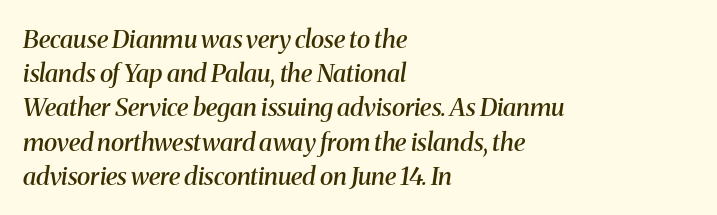
{"italic": "yes", "lean": "right", "slant_degrees": 8, "bold": "semi", "underline": "no", "align": "left", "line_spacing": "normal", "line_spacing_ratio": 1.37, "letter_spacing": "normal", "letter_spacing_em": 0.0, "glyph_px": 25}
